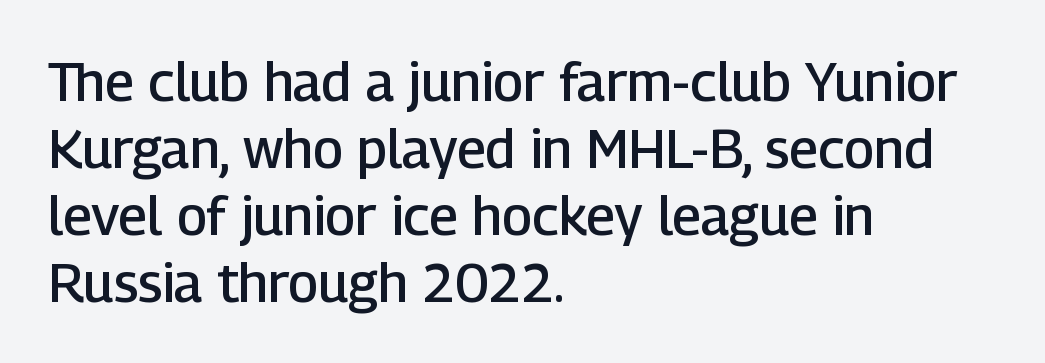
The image shows 54 px semibold sans-serif type, upright; set left-aligned, line spacing 1.24x, normal letter spacing, not underlined; low stroke contrast and a medium x-height.
